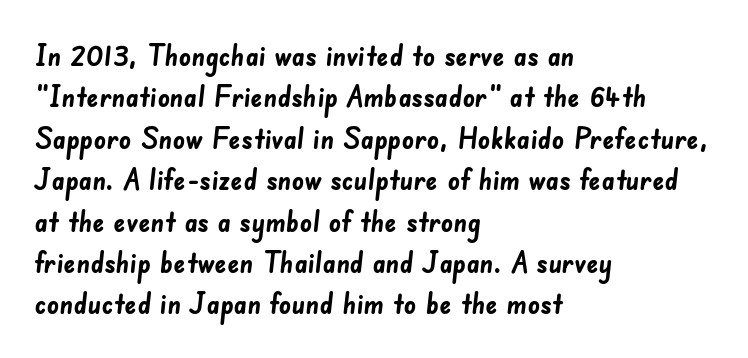
Q: Is the text bold? A: Yes.
Q: Is the typeface a serif or a sans-serif typeface? A: Sans-serif.
Q: Is the text underlined? A: No.
Q: How is the paragraph aligned? A: Left-aligned.
Q: Is the spacing between letters normal or unusually wide? A: Normal.
Q: Is the spacing between lines tight, normal or loose? A: Normal.
Q: Width (condensed, normal, or wide)? A: Normal.
Q: Stroke contrast? A: Low.
Q: x-height? A: Small.
Q: Monospaced? A: No.
